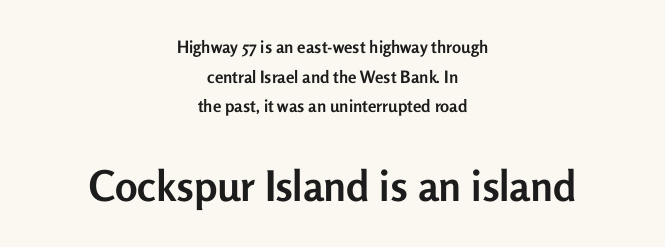
The image shows 42 px semibold sans-serif type, upright; set centered, line spacing 1.75x, normal letter spacing, not underlined; the second (bottom) block is 2.47x larger; low stroke contrast and a medium x-height.
